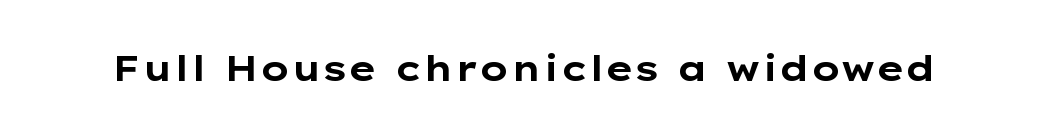
The image shows 35 px bold, wide sans-serif type, upright; set normal letter spacing, not underlined; low stroke contrast and a medium x-height.
